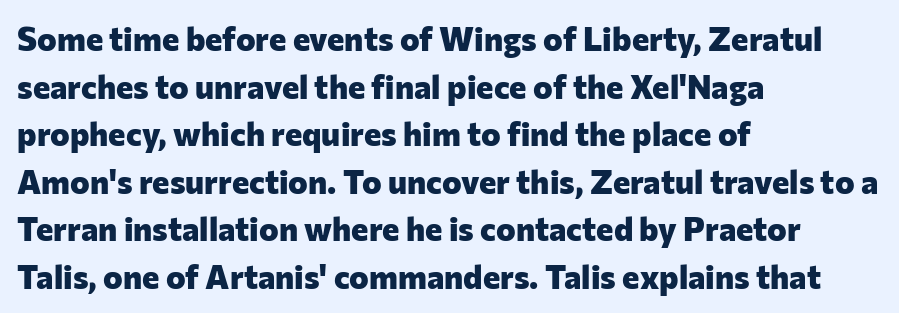
{"serif": "no", "italic": "no", "bold": "yes", "weight": "heavy", "width": "normal", "stroke_contrast": "low", "x_height": "medium", "monospaced": "no", "underline": "no", "align": "left", "line_spacing": "normal", "line_spacing_ratio": 1.44, "letter_spacing": "normal", "letter_spacing_em": 0.0, "glyph_px": 33}
